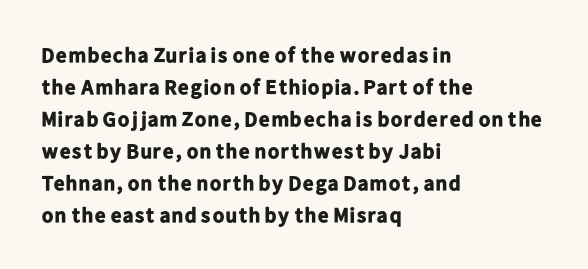
The type sits square on the baseline with zero lean. Summary of weight: heavy, a full bold. Interline gaps are of average width in this sample. The type is set solid horizontally, with unmodified tracking. Underline: absent.
